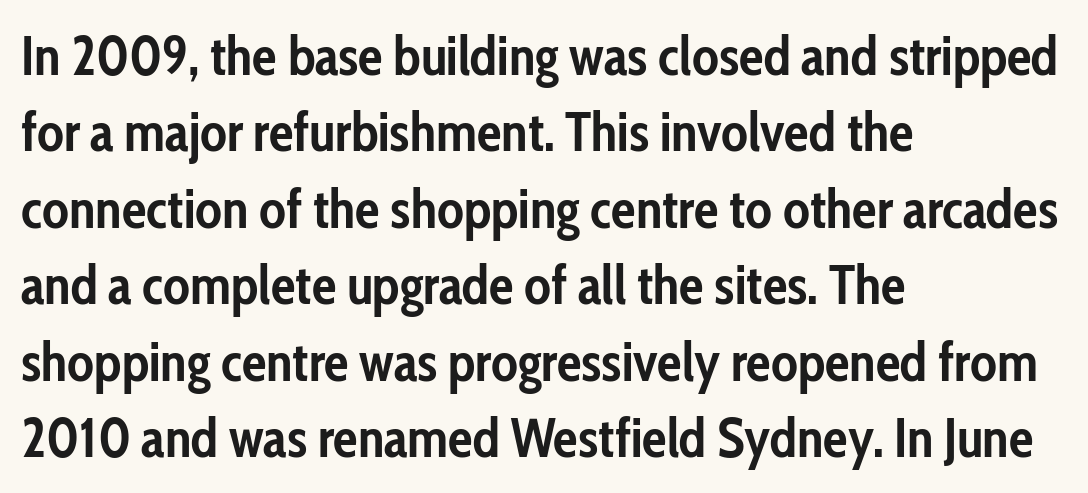
The image shows 55 px semibold, condensed sans-serif type, upright; set left-aligned, normal line spacing (1.39x), normal letter spacing, not underlined; low stroke contrast and a medium x-height.
